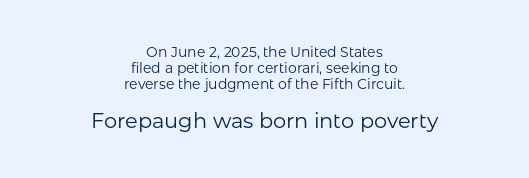
{"italic": "no", "bold": "no", "underline": "no", "align": "center", "line_spacing": "tight", "line_spacing_ratio": 1.13, "letter_spacing": "normal", "letter_spacing_em": 0.0, "larger_block": "second", "size_ratio": 1.5, "glyph_px": 21}
